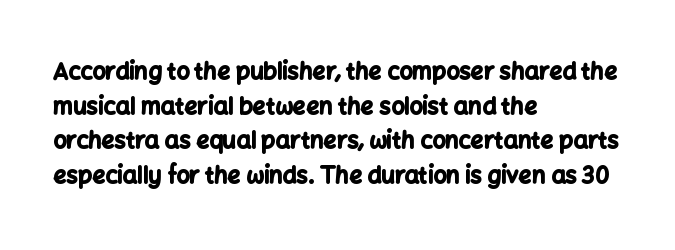
The image shows 23 px bold type, upright; set left-aligned, normal line spacing (1.51x), normal letter spacing, not underlined.
